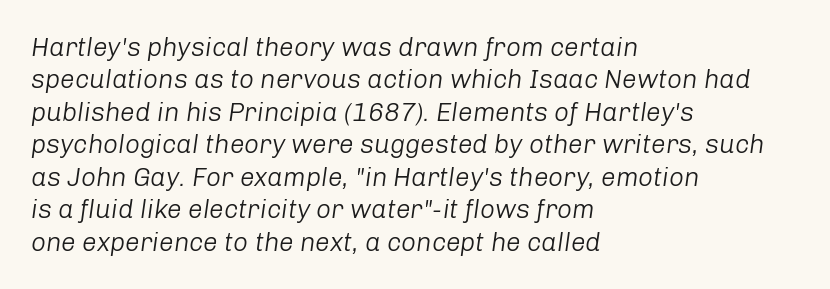
Q: Is the text bold? A: No.
Q: Is the text italic (slanted)? A: Yes, it leans right by about 8 degrees.
Q: Is the text underlined? A: No.
Q: How is the paragraph aligned? A: Left-aligned.
Q: Is the spacing between letters normal or unusually wide? A: Normal.
Q: Is the spacing between lines tight, normal or loose? A: Normal.
